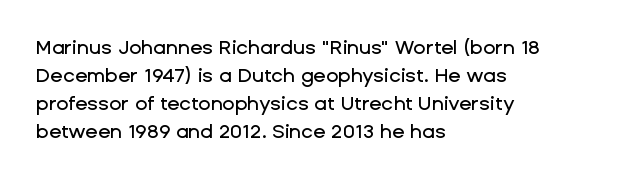
The image shows 20 px text type, upright; set left-aligned, normal line spacing (1.4x), normal letter spacing, not underlined.
